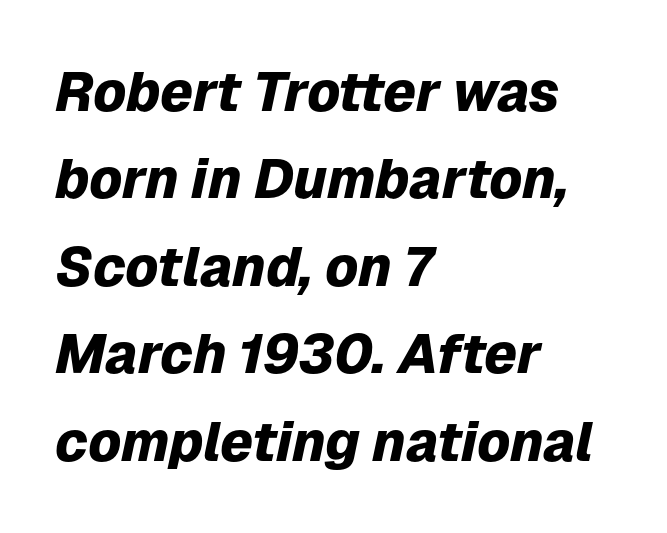
{"italic": "yes", "lean": "right", "slant_degrees": 12, "bold": "yes", "weight": "heavy", "width": "normal", "stroke_contrast": "low", "x_height": "medium", "monospaced": "no", "underline": "no", "align": "left", "line_spacing": "normal", "line_spacing_ratio": 1.59, "letter_spacing": "normal", "letter_spacing_em": 0.0, "glyph_px": 55}
